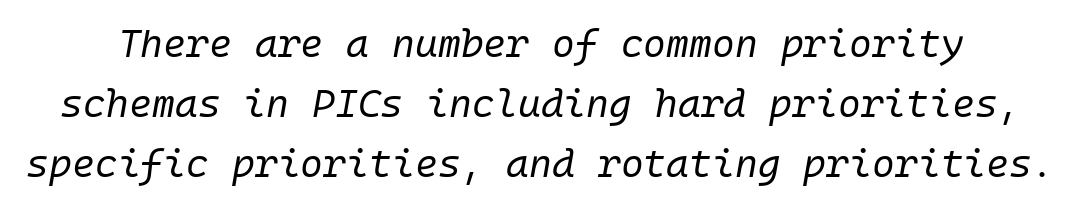
{"italic": "yes", "lean": "right", "slant_degrees": 10, "bold": "no", "weight": "regular", "width": "normal", "stroke_contrast": "low", "x_height": "medium", "underline": "no", "line_spacing": "normal", "line_spacing_ratio": 1.54, "letter_spacing": "normal", "letter_spacing_em": 0.0, "glyph_px": 39}
